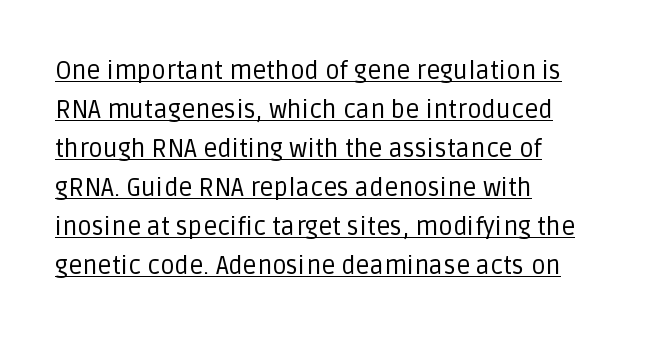
{"italic": "no", "bold": "no", "underline": "yes", "align": "left", "line_spacing": "normal", "line_spacing_ratio": 1.56, "letter_spacing": "normal", "letter_spacing_em": 0.0, "glyph_px": 25}
